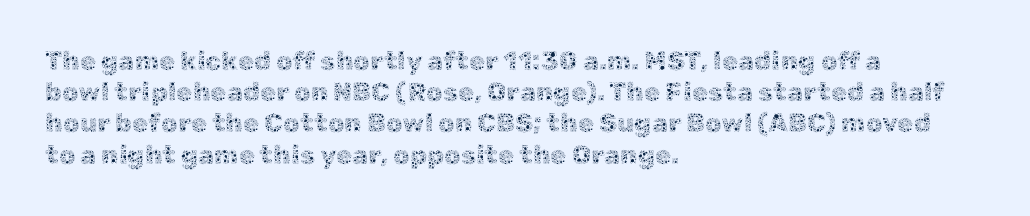
One-word summary of the alignment: left. In terms of letterspacing, this is plain default setting. The words here are not underlined. The characters are drawn with everyday or finer stroke widths. The letters stand straight up with perfectly vertical stems.
